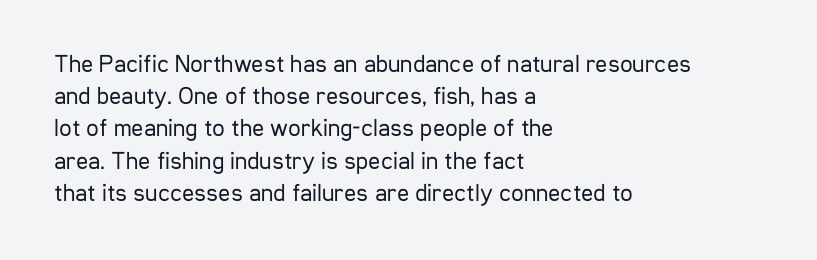
{"italic": "no", "bold": "no", "underline": "no", "align": "left", "line_spacing": "normal", "line_spacing_ratio": 1.29, "letter_spacing": "normal", "letter_spacing_em": 0.0, "glyph_px": 25}
